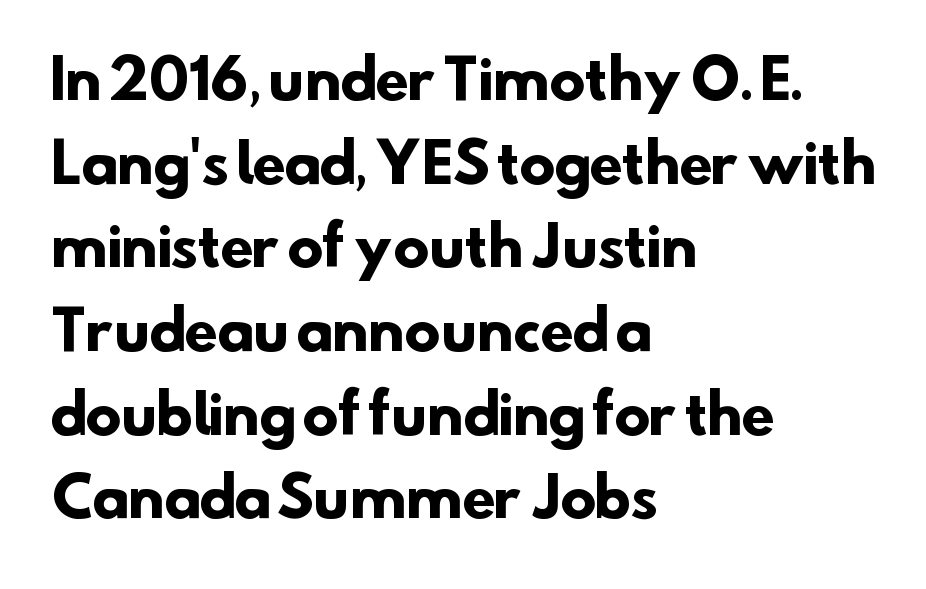
The image shows 54 px heavy sans-serif type; set left-aligned, normal line spacing (1.55x), normal letter spacing, not underlined; low stroke contrast and a small x-height.
